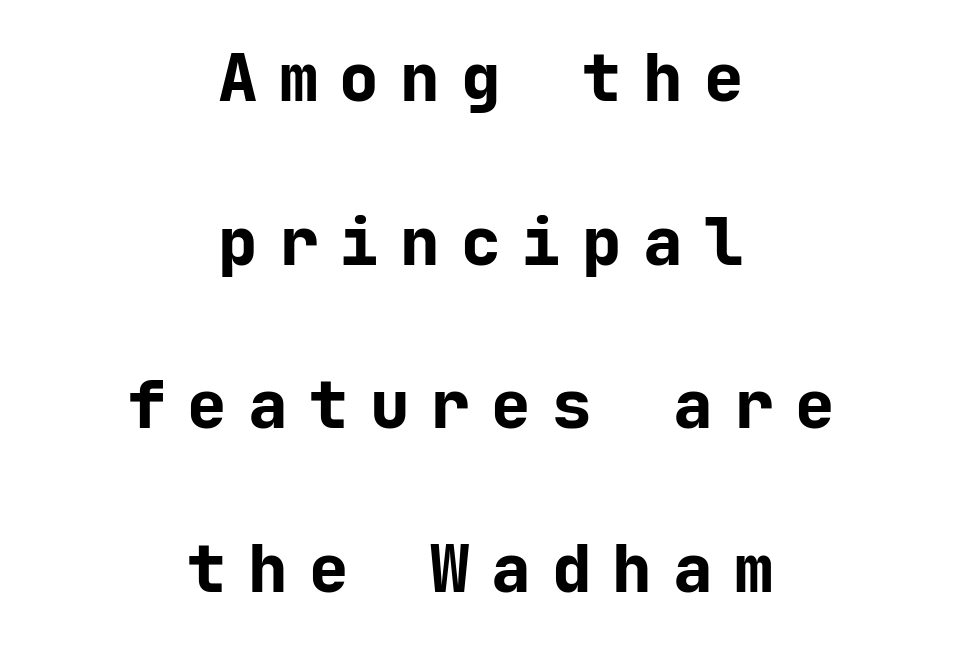
Q: Is the text bold? A: Yes.
Q: Is the text italic (slanted)? A: No, it is upright.
Q: Is the typeface a serif or a sans-serif typeface? A: Sans-serif.
Q: Is the text underlined? A: No.
Q: How is the paragraph aligned? A: Centered.
Q: Is the spacing between letters normal or unusually wide? A: Unusually wide.
Q: Is the spacing between lines tight, normal or loose? A: Loose.
Q: Width (condensed, normal, or wide)? A: Normal.
Q: Stroke contrast? A: Low.
Q: x-height? A: Medium.
Q: Monospaced? A: Yes.
